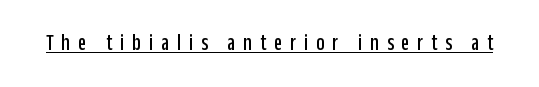
{"italic": "no", "underline": "yes", "letter_spacing": "wide", "letter_spacing_em": 0.35, "glyph_px": 23}
